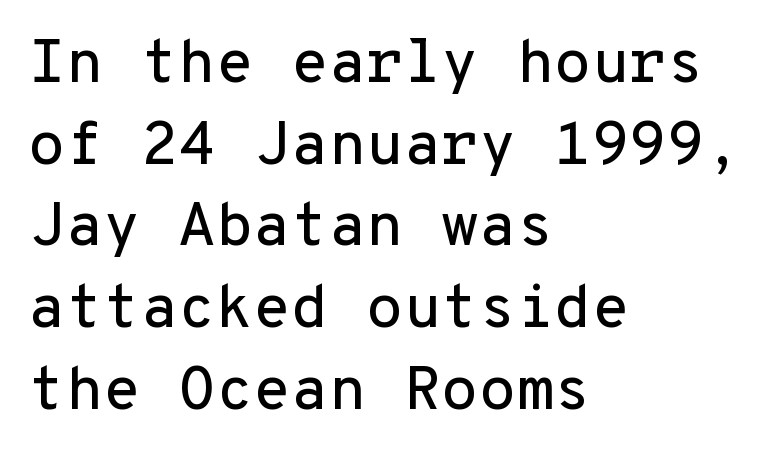
{"serif": "no", "italic": "no", "width": "normal", "stroke_contrast": "low", "x_height": "medium", "monospaced": "yes", "underline": "no", "align": "left", "line_spacing": "normal", "line_spacing_ratio": 1.34, "letter_spacing": "normal", "letter_spacing_em": 0.0, "glyph_px": 61}
